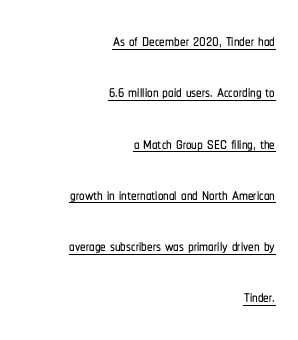
The image shows 22 px text type, upright; set right-aligned, loose line spacing (2.33x), normal letter spacing, underlined.
